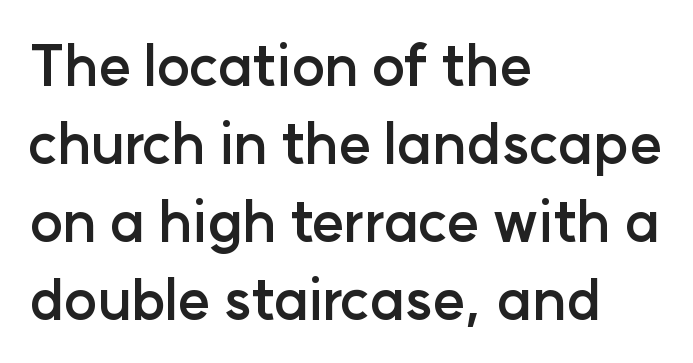
The image shows 56 px semibold sans-serif type, upright; set left-aligned, normal line spacing (1.39x), normal letter spacing, not underlined; low stroke contrast and a medium x-height.
